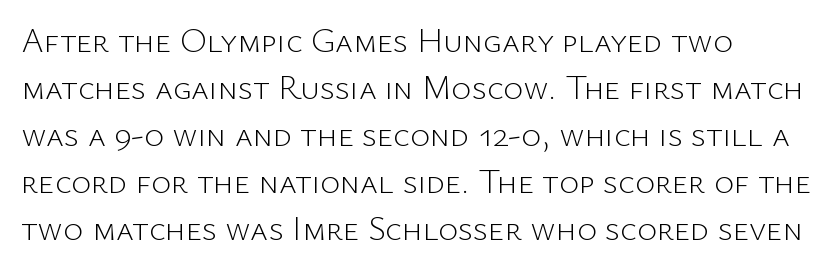
The image shows 34 px light sans-serif type, upright; set left-aligned, normal line spacing (1.38x), normal letter spacing, not underlined; low stroke contrast and a medium x-height.
